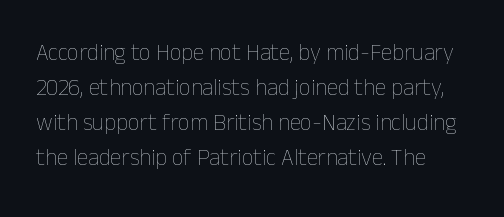
The image shows 23 px text type, upright; set normal line spacing (1.52x), normal letter spacing, not underlined.
